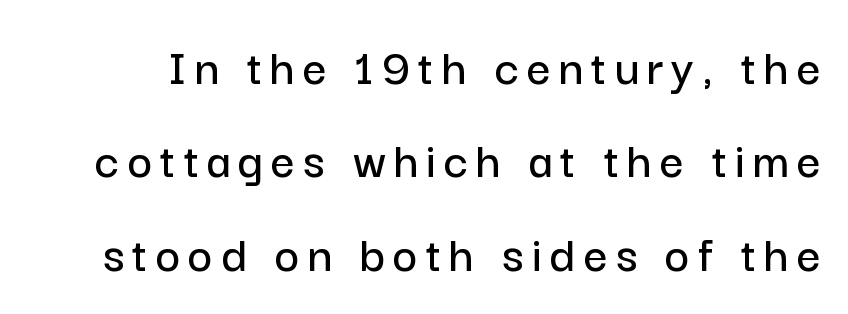
The image shows 53 px sans-serif type, upright; set line spacing 1.76x, not underlined; low stroke contrast and a medium x-height.
